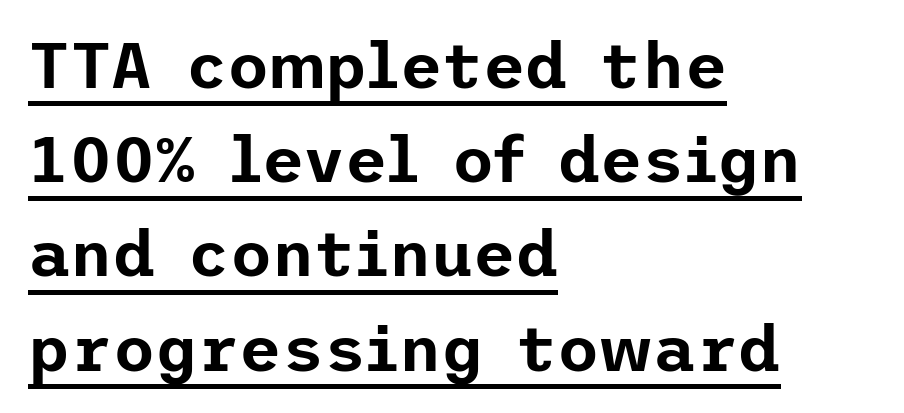
The image shows 65 px sans-serif type, upright; set left-aligned, normal line spacing (1.45x), normal letter spacing, underlined; low stroke contrast and a medium x-height.
